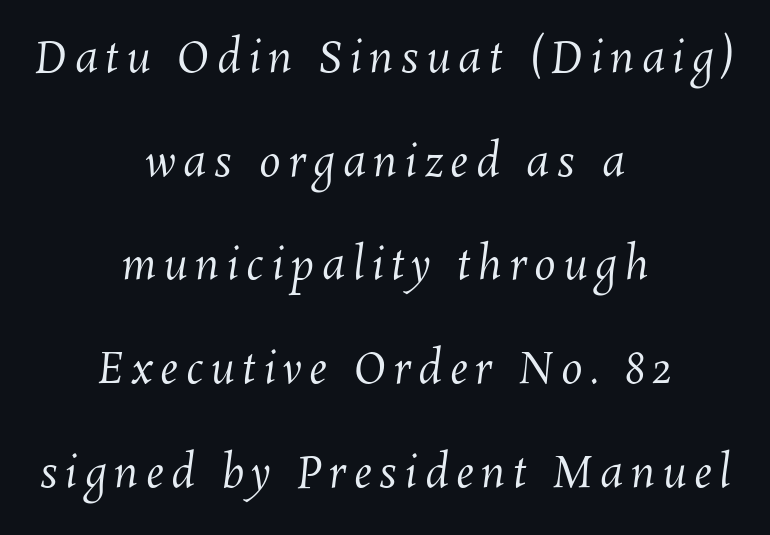
The image shows 43 px regular-weight type; set centered, loose line spacing (2.41x), not underlined; medium stroke contrast and a medium x-height.
